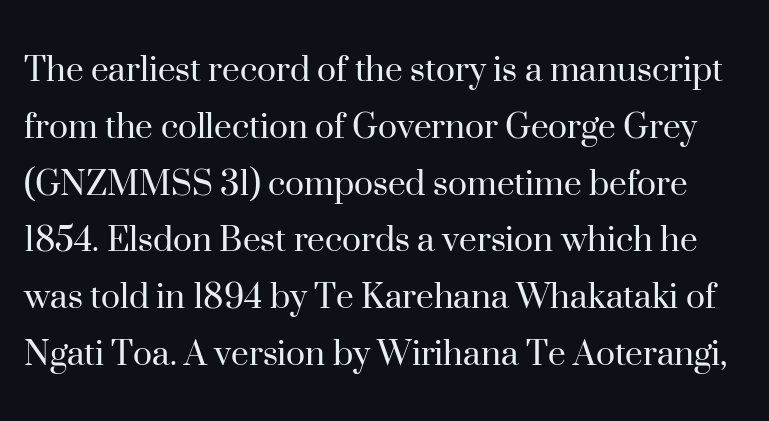
Between one letter and the next there's only the usual sliver of space. Type style note: has serifs. Tall strokes in this sample are plumb rather than angled. Compared with a typical body face, this is equally light or lighter still.
